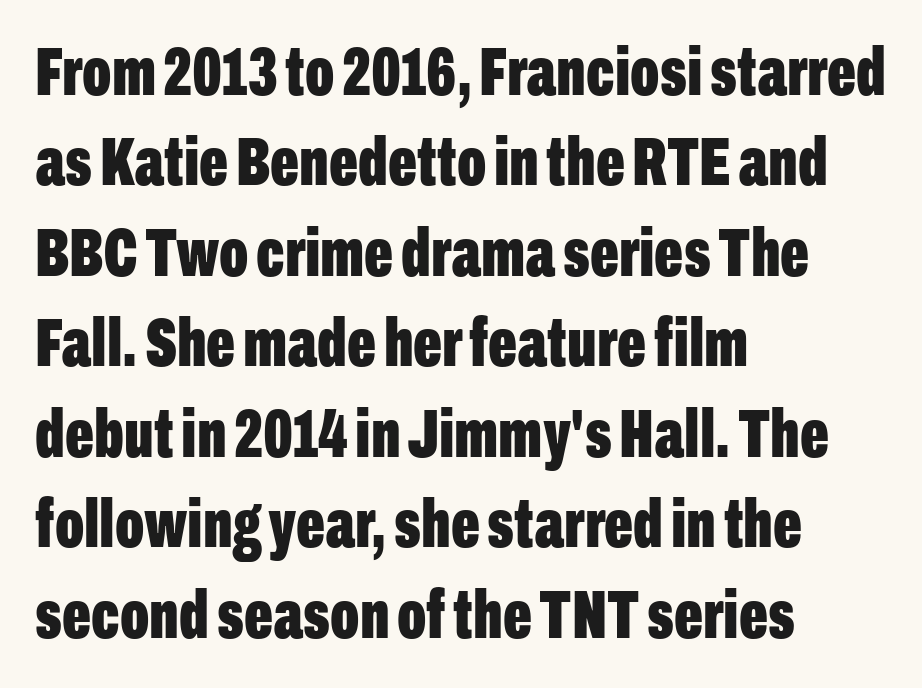
Nope, no serifs anywhere on these letters. Descender tails drop into unmarked territory. Default kerning and tracking; the words read as compact shapes. Caption: bold face, heavy strokes.
